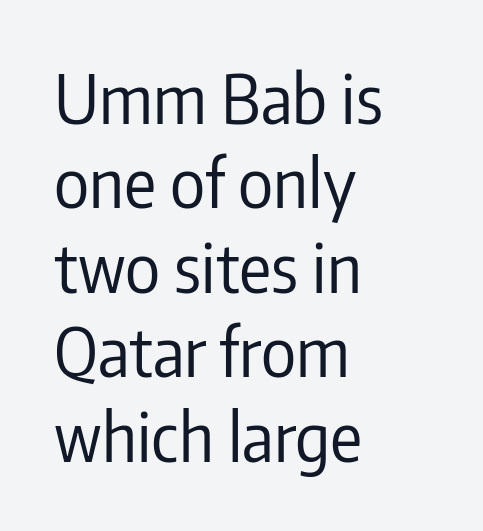
The text was rendered using a sans face with plain stroke endings. The face looks like a standard text weight, possibly lighter. These lines are rendered in a variable-pitch font. These lines stack with their left ends in a neat column.
